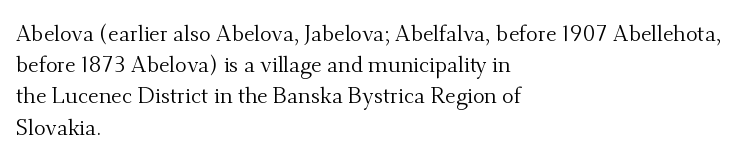
The image shows 22 px text type, upright; set left-aligned, normal line spacing (1.42x), normal letter spacing, not underlined.
